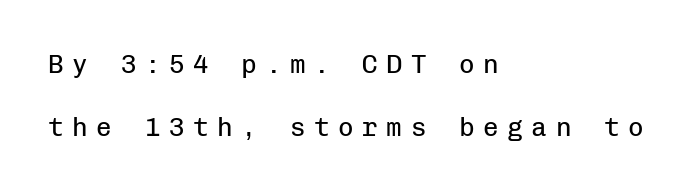
Alignment: flush left. Caption: face not bold, strokes unweighted. What stands out about the letter spacing? Its width — letters are far apart. Does the leading feel generous? Absolutely, it's lavish.
